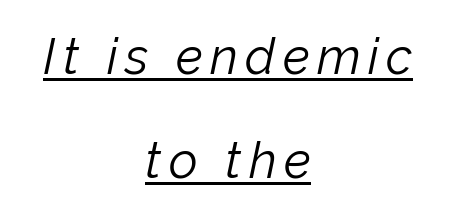
Q: Is the text bold? A: No.
Q: Is the text italic (slanted)? A: Yes, it leans right by about 12 degrees.
Q: Is the text underlined? A: Yes.
Q: How is the paragraph aligned? A: Centered.
Q: Is the spacing between lines tight, normal or loose? A: Loose.
Q: Width (condensed, normal, or wide)? A: Normal.
Q: Stroke contrast? A: Low.
Q: x-height? A: Medium.
Q: Monospaced? A: No.
